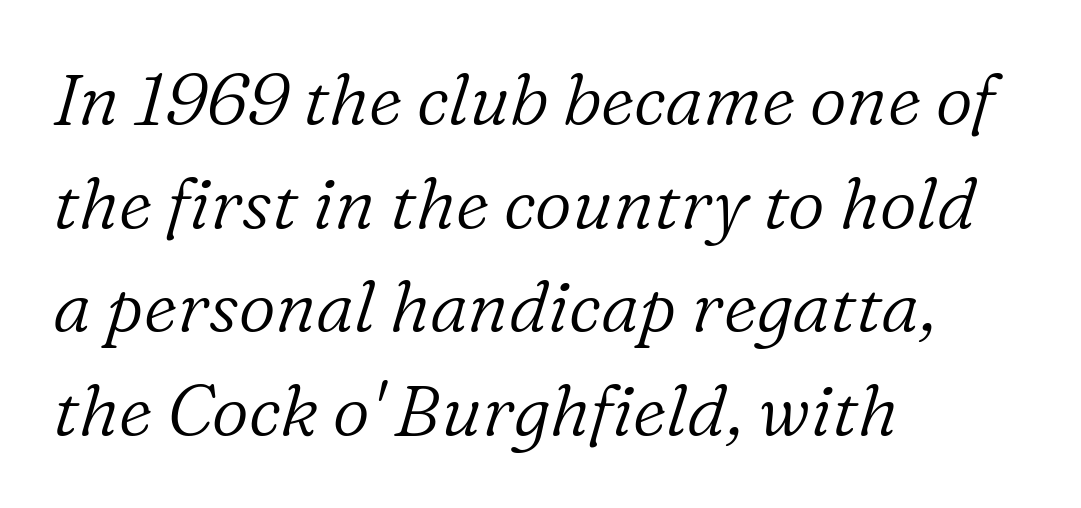
The image shows 72 px light serif type, italic (leaning right); set left-aligned, normal line spacing (1.44x), normal letter spacing, not underlined; low stroke contrast and a medium x-height.
